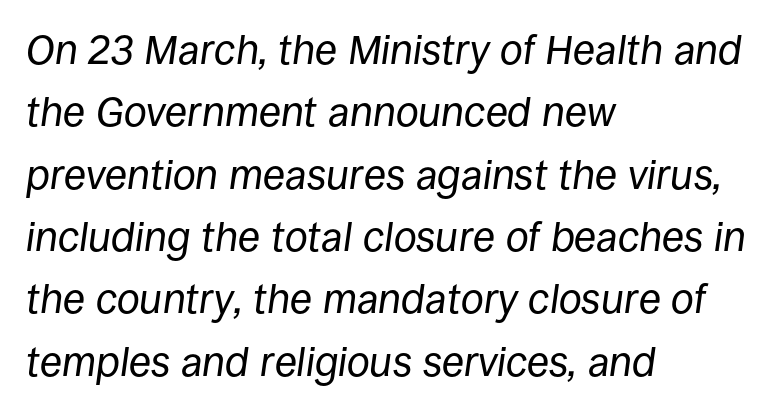
Q: Is the text bold? A: No.
Q: Is the text italic (slanted)? A: Yes, it leans right by about 8 degrees.
Q: Is the text underlined? A: No.
Q: How is the paragraph aligned? A: Left-aligned.
Q: Is the spacing between letters normal or unusually wide? A: Normal.
Q: Is the spacing between lines tight, normal or loose? A: Normal.
Q: Width (condensed, normal, or wide)? A: Normal.
Q: Stroke contrast? A: Low.
Q: x-height? A: Large.
Q: Monospaced? A: No.
